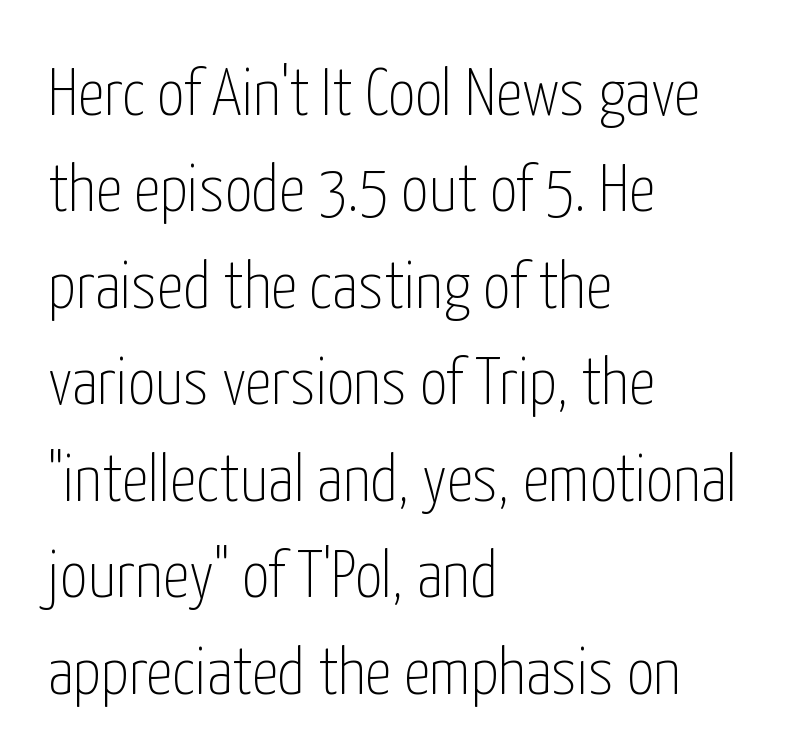
{"serif": "no", "italic": "no", "bold": "no", "weight": "thin", "width": "condensed", "stroke_contrast": "low", "x_height": "medium", "monospaced": "no", "underline": "no", "align": "left", "line_spacing": "normal", "line_spacing_ratio": 1.44, "letter_spacing": "normal", "letter_spacing_em": 0.0, "glyph_px": 67}
